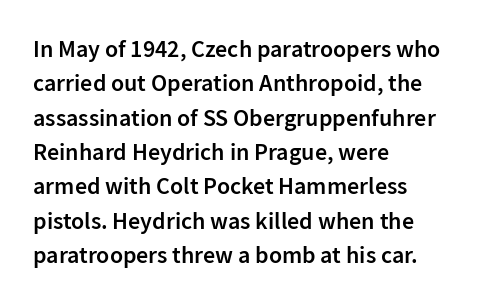
The image shows 24 px text type, upright; set left-aligned, normal line spacing (1.43x), normal letter spacing, not underlined.
